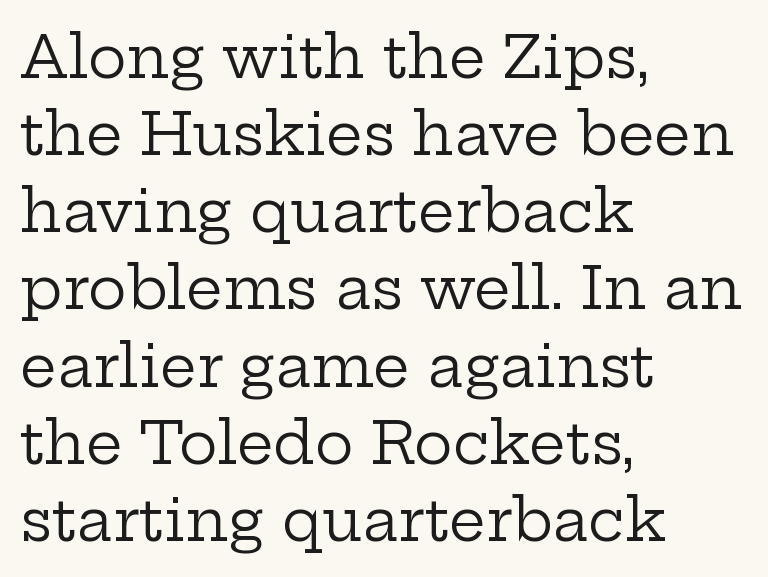
Underline: absent. If you drew a line through each stem, it would be perfectly vertical. Stroke terminals: seriffed. Default kerning and tracking; the words read as compact shapes. Compared with a centered layout, this one pins lines to the left instead. Each letter keeps its own natural width here, so spacing adapts to shape.
